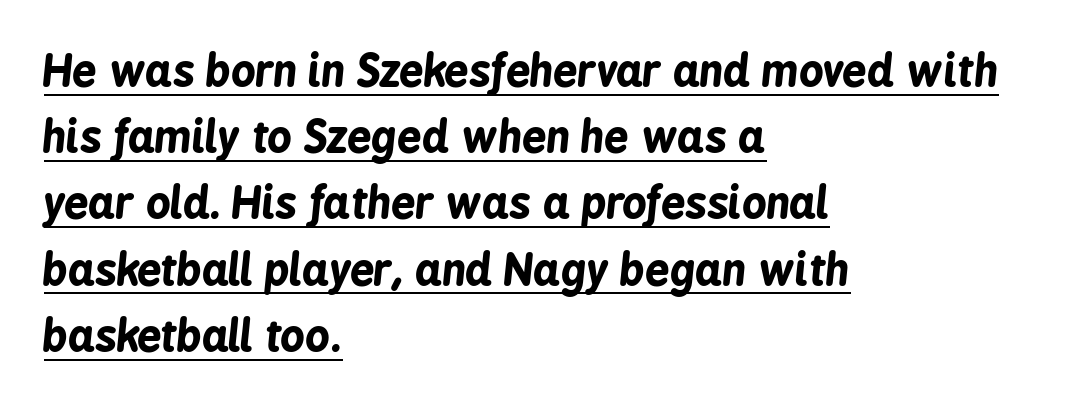
The image shows 43 px bold, condensed type, italic (leaning right); set left-aligned, normal line spacing (1.54x), normal letter spacing, underlined; low stroke contrast and a medium x-height.
